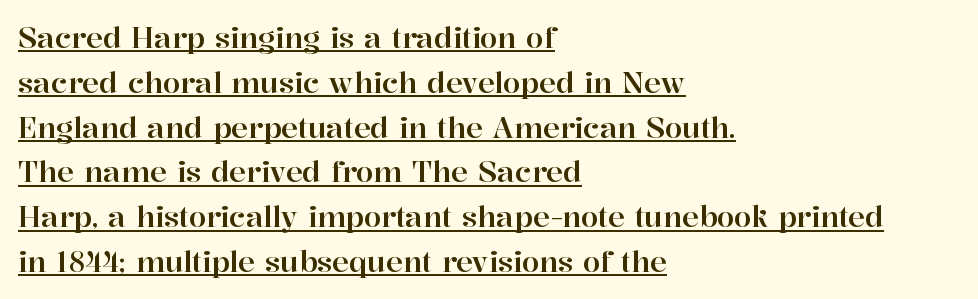
The image shows 28 px serif type, upright; set left-aligned, normal line spacing (1.6x), normal letter spacing, underlined; high stroke contrast and a medium x-height.
